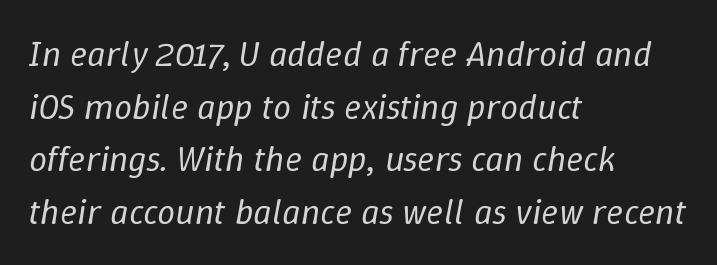
The image shows 36 px regular-weight type, italic (leaning right); set left-aligned, normal line spacing (1.46x), normal letter spacing, not underlined; low stroke contrast and a medium x-height.
